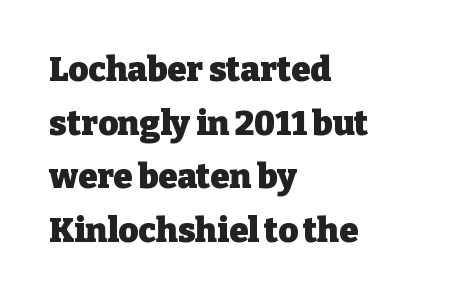
The image shows 34 px heavy serif type, upright; set left-aligned, normal line spacing (1.58x), normal letter spacing, not underlined; low stroke contrast and a medium x-height.
